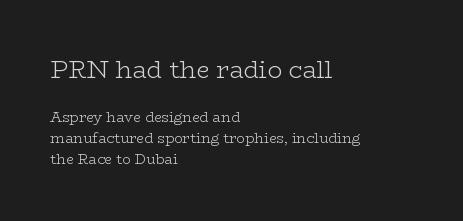
Bold? No — there's no thickening of the strokes. Type without underlining. Size contrast runs from large at the top to small at the bottom. Successive baselines arrive at the customary interval. Nobody touched the tracking dial on this one. Visually the block forms a straight wall on the left and a jagged coastline on the right.
